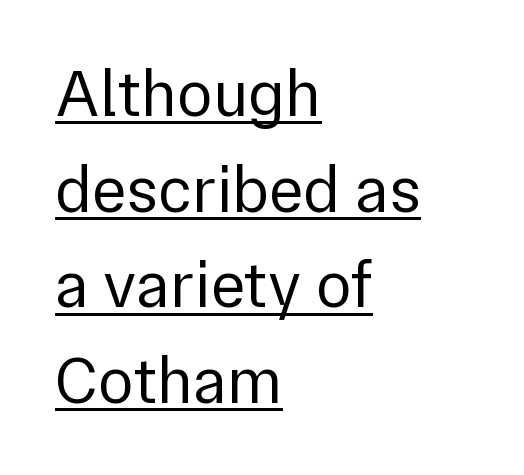
The image shows 66 px regular-weight sans-serif type, upright; set left-aligned, normal line spacing (1.45x), normal letter spacing, underlined; a medium x-height.
